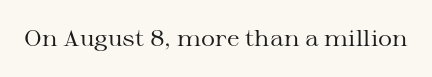
The space directly below the letters is spotless. Quick note: not italic, upright. The line texture is even and compact thanks to regular tracking. These glyphs show unthickened strokes, regular width or finer.
